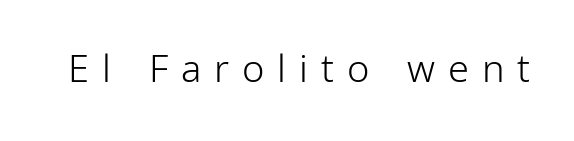
Q: Is the text bold? A: No.
Q: Is the text italic (slanted)? A: No, it is upright.
Q: Is the typeface a serif or a sans-serif typeface? A: Sans-serif.
Q: Is the text underlined? A: No.
Q: Is the spacing between letters normal or unusually wide? A: Unusually wide.
Q: Width (condensed, normal, or wide)? A: Condensed.
Q: Stroke contrast? A: Low.
Q: x-height? A: Medium.
Q: Monospaced? A: No.
